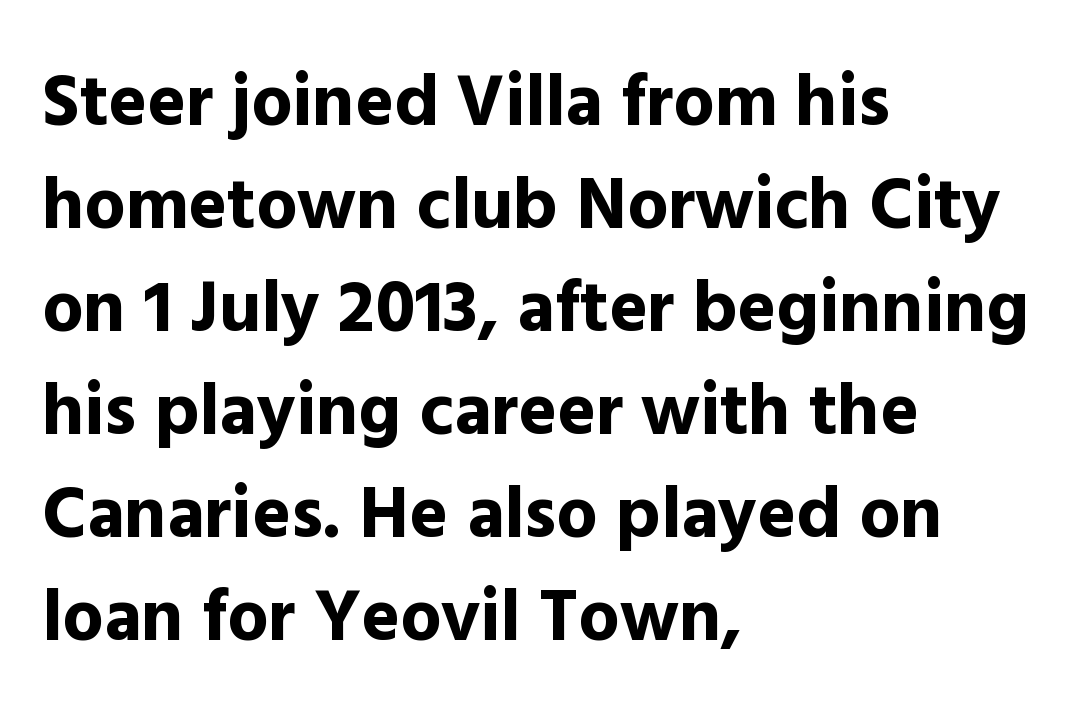
Honestly, there is no underline to notice here at all. Does the type have serifs? No, each stem ends abruptly. The lettering stays uniformly vertical, giving the passage a roman look. Successive baselines arrive at the customary interval. These lines are rendered in a variable-pitch font.
